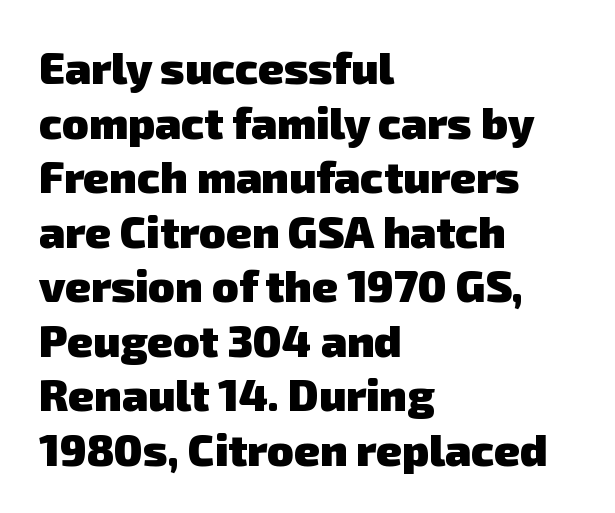
{"serif": "no", "bold": "yes", "weight": "heavy", "width": "normal", "stroke_contrast": "low", "x_height": "medium", "monospaced": "no", "underline": "no", "align": "left", "line_spacing_ratio": 1.24, "letter_spacing": "normal", "letter_spacing_em": 0.0, "glyph_px": 44}
